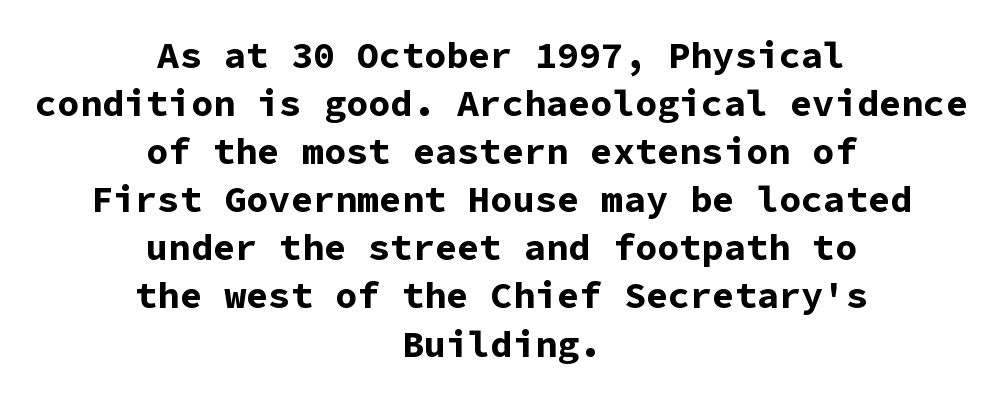
{"serif": "no", "italic": "no", "bold": "yes", "weight": "bold", "width": "normal", "stroke_contrast": "low", "x_height": "medium", "monospaced": "yes", "underline": "no", "align": "center", "line_spacing": "normal", "line_spacing_ratio": 1.3, "letter_spacing": "normal", "letter_spacing_em": 0.0, "glyph_px": 37}
